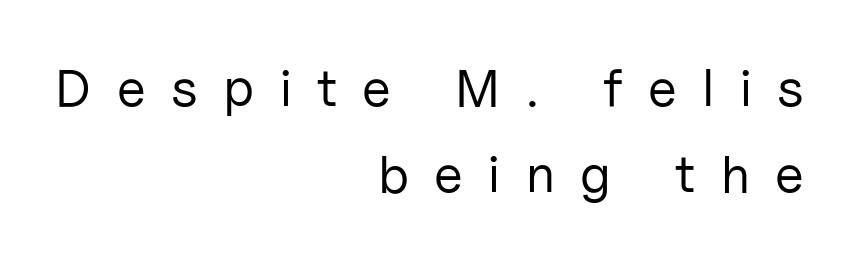
The image shows 53 px regular-weight sans-serif type, upright; set right-aligned, normal line spacing (1.63x), unusually wide letter spacing (+0.48 em), not underlined; low stroke contrast and a medium x-height.
